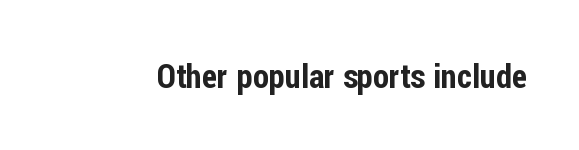
Q: Is the text italic (slanted)? A: No, it is upright.
Q: Is the typeface a serif or a sans-serif typeface? A: Sans-serif.
Q: Is the text underlined? A: No.
Q: Is the spacing between letters normal or unusually wide? A: Normal.
Q: Width (condensed, normal, or wide)? A: Condensed.
Q: Stroke contrast? A: Low.
Q: x-height? A: Medium.
Q: Monospaced? A: No.
